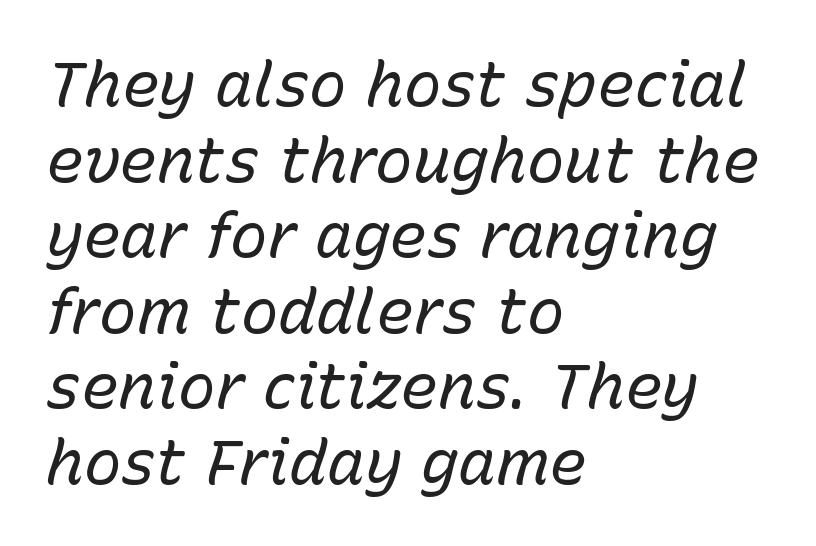
{"italic": "yes", "lean": "right", "slant_degrees": 15, "bold": "no", "weight": "regular", "width": "normal", "stroke_contrast": "low", "x_height": "medium", "monospaced": "no", "underline": "no", "align": "left", "line_spacing_ratio": 1.2, "letter_spacing": "normal", "letter_spacing_em": 0.0, "glyph_px": 63}
